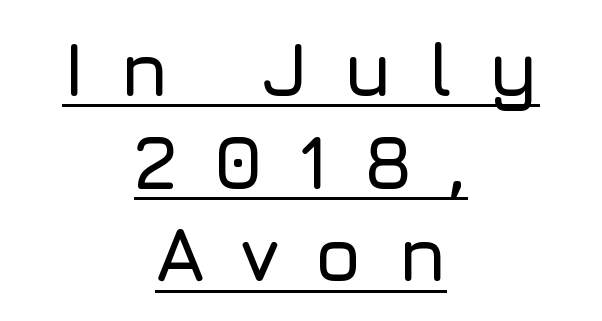
The image shows 76 px sans-serif type, upright; set centered, line spacing 1.22x, unusually wide letter spacing (+0.45 em), underlined; low stroke contrast and a medium x-height.
